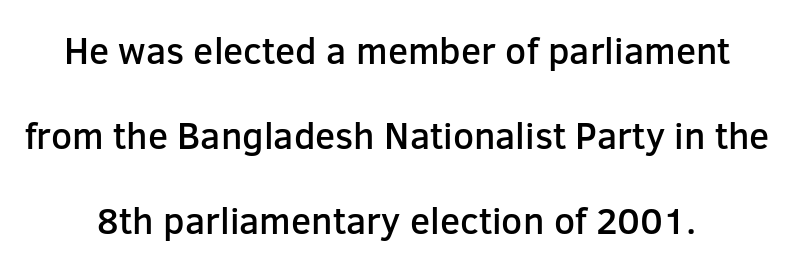
{"serif": "no", "italic": "no", "bold": "semi", "weight": "semibold", "width": "normal", "stroke_contrast": "low", "x_height": "medium", "monospaced": "no", "underline": "no", "line_spacing": "loose", "line_spacing_ratio": 2.3, "letter_spacing": "normal", "letter_spacing_em": 0.0, "glyph_px": 37}
